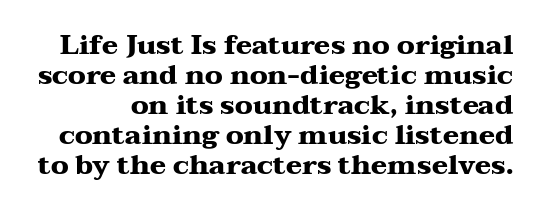
Spacing between characters is what you'd get straight out of the box. A full-strength bold gives these letters their thick strokes. A typesetter would mark this as roman, not italic. What's the leading like? Squeezed, with rows nearly overlapping. Only glyphs here, with clear space below each row.
